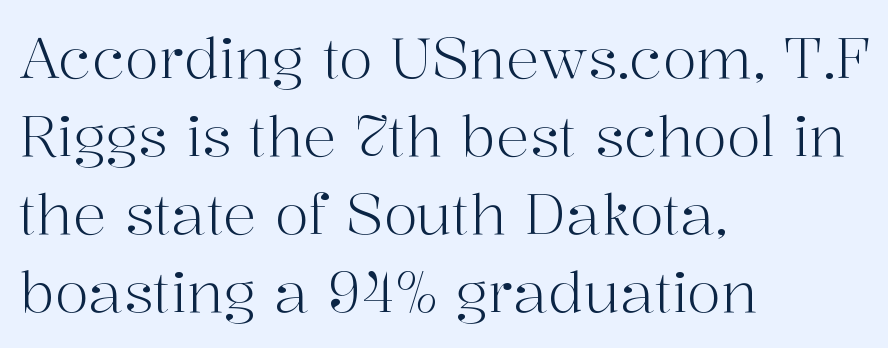
Q: Is the text bold? A: No.
Q: Is the text italic (slanted)? A: No, it is upright.
Q: Is the typeface a serif or a sans-serif typeface? A: Serif.
Q: Is the text underlined? A: No.
Q: How is the paragraph aligned? A: Left-aligned.
Q: Is the spacing between letters normal or unusually wide? A: Normal.
Q: Is the spacing between lines tight, normal or loose? A: Normal.
Q: Width (condensed, normal, or wide)? A: Normal.
Q: Stroke contrast? A: High.
Q: x-height? A: Medium.
Q: Monospaced? A: No.
